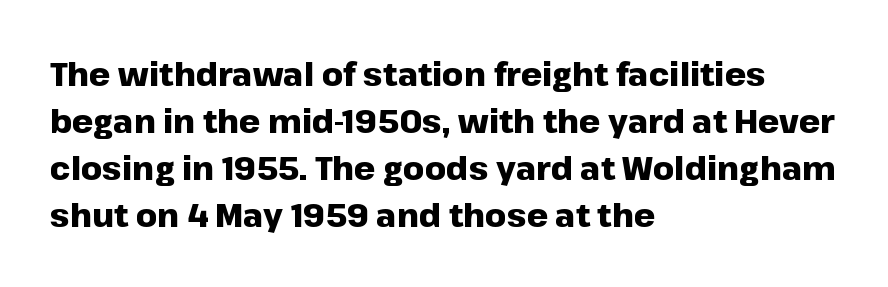
{"serif": "no", "italic": "no", "bold": "yes", "weight": "heavy", "width": "normal", "stroke_contrast": "low", "x_height": "medium", "monospaced": "no", "underline": "no", "align": "left", "line_spacing": "normal", "line_spacing_ratio": 1.42, "letter_spacing": "normal", "letter_spacing_em": 0.0, "glyph_px": 33}
